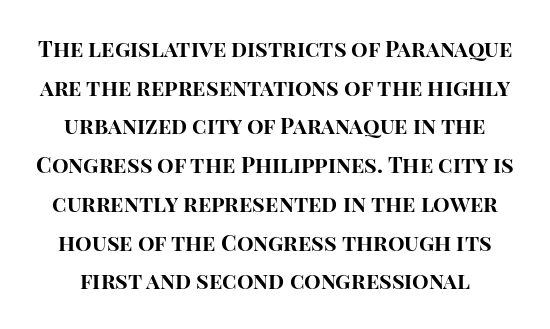
Letters rest on an invisible, unmarked baseline. As a designer I'd log this as weight 700, bold. Tracking here is standard; glyphs follow each other at the usual distance. The letters stand straight up with perfectly vertical stems.
